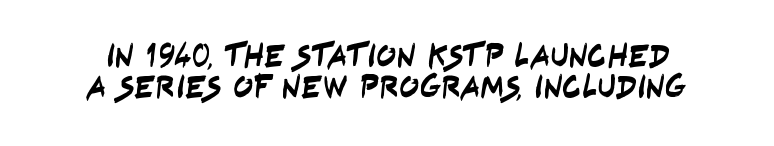
The image shows 33 px condensed sans-serif type; set tight line spacing (0.95x), normal letter spacing, not underlined; low stroke contrast and a large x-height.
